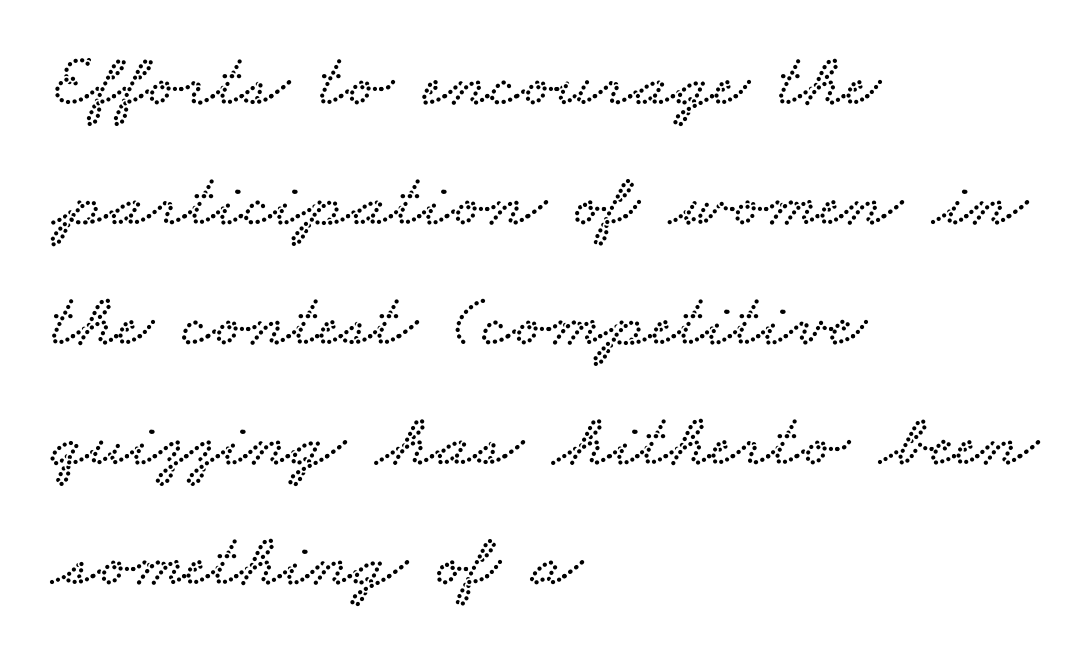
A typesetter would call this proportional, since set widths differ per character. Notice how the passage keeps a crisp vertical edge on the left only. Plain, unruled lines of type. Glyph-to-glyph distance matches everyday printed text. Are there feet on the stems? There are — it's a serif. If you measured baseline to baseline, you'd find a middling distance.
